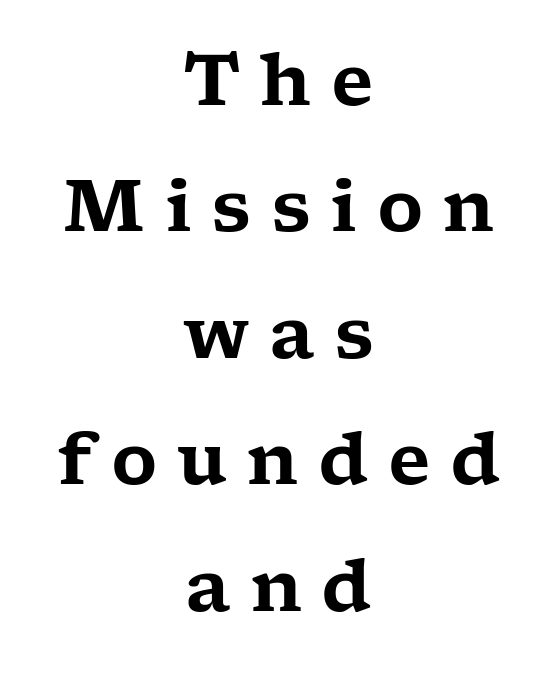
Q: Is the text italic (slanted)? A: No, it is upright.
Q: Is the typeface a serif or a sans-serif typeface? A: Serif.
Q: Is the text underlined? A: No.
Q: How is the paragraph aligned? A: Centered.
Q: Is the spacing between letters normal or unusually wide? A: Unusually wide.
Q: Width (condensed, normal, or wide)? A: Wide.
Q: Stroke contrast? A: Low.
Q: x-height? A: Medium.
Q: Monospaced? A: No.
